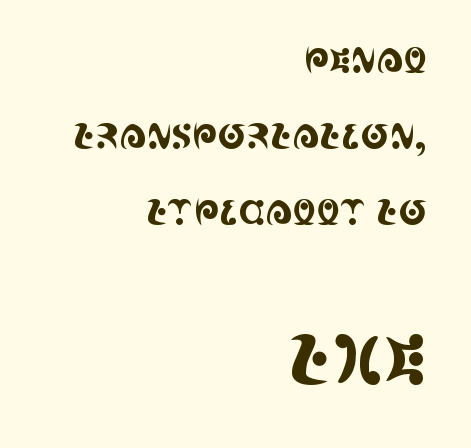
The foot of each line stays bare and open. Check where the strokes stop: tiny serifs finish them off. Think of a printed novel: that variable character pitch is what you see here. All the whitespace from short lines collects on the left. This rendering leaves character spacing at its baseline value.
